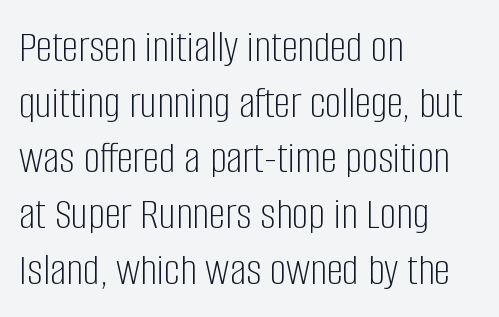
{"serif": "no", "italic": "no", "bold": "no", "weight": "light", "width": "condensed", "stroke_contrast": "low", "x_height": "large", "monospaced": "no", "underline": "no", "align": "left", "line_spacing_ratio": 1.21, "letter_spacing": "normal", "letter_spacing_em": 0.0, "glyph_px": 46}
